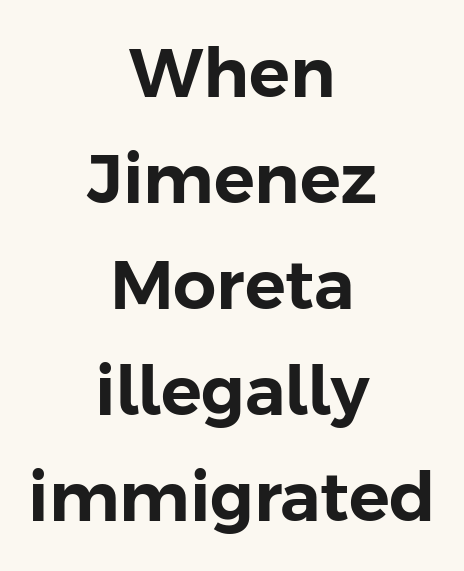
Q: Is the text italic (slanted)? A: No, it is upright.
Q: Is the typeface a serif or a sans-serif typeface? A: Sans-serif.
Q: Is the text underlined? A: No.
Q: How is the paragraph aligned? A: Centered.
Q: Is the spacing between letters normal or unusually wide? A: Normal.
Q: Is the spacing between lines tight, normal or loose? A: Normal.
Q: Width (condensed, normal, or wide)? A: Normal.
Q: Stroke contrast? A: Low.
Q: x-height? A: Medium.
Q: Monospaced? A: No.
